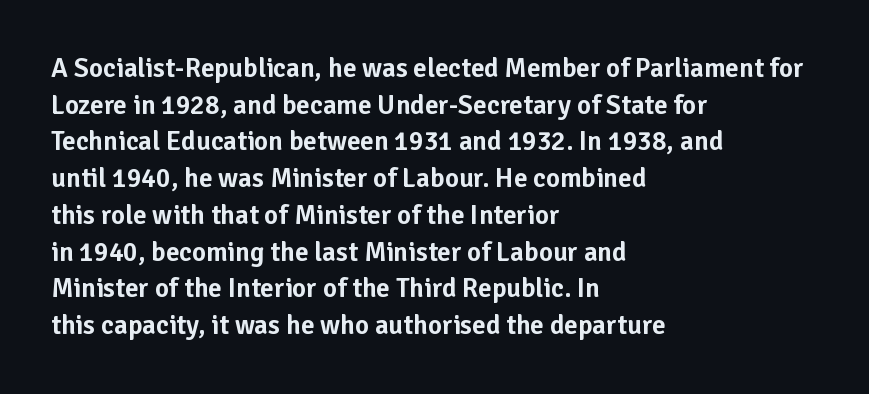
{"italic": "no", "underline": "no", "align": "left", "line_spacing": "normal", "line_spacing_ratio": 1.36, "letter_spacing": "normal", "letter_spacing_em": 0.0, "glyph_px": 27}
